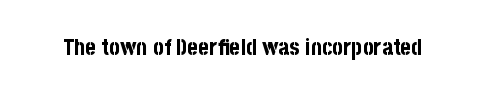
The image shows 23 px bold type, upright; set normal letter spacing, not underlined.
